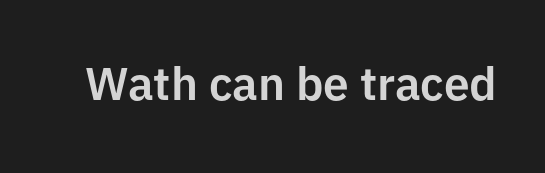
Nope, not italic — everything's standing straight. There is no visible air inserted between adjacent glyphs. A typesetter would label this face a sans. This rendering features lettering with no underline.
